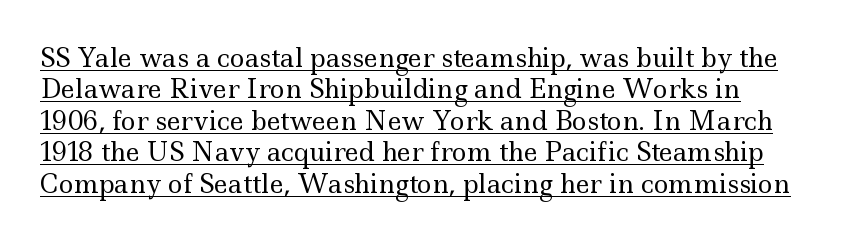
Q: Is the text bold? A: No.
Q: Is the text italic (slanted)? A: No, it is upright.
Q: Is the text underlined? A: Yes.
Q: Is the spacing between letters normal or unusually wide? A: Normal.
Q: Is the spacing between lines tight, normal or loose? A: Normal.
